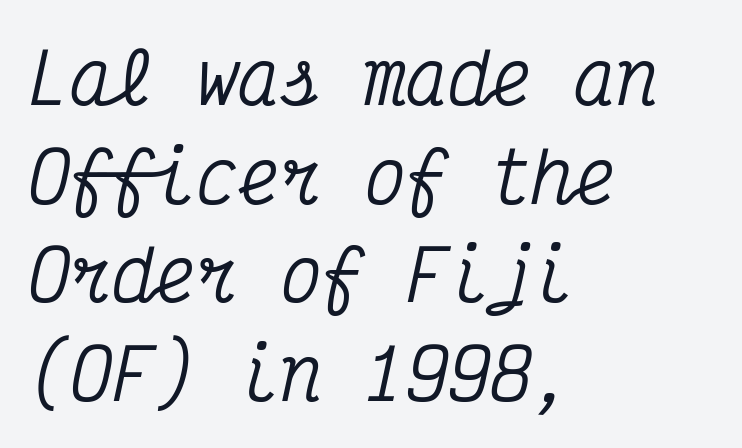
Q: Is the text italic (slanted)? A: Yes, it leans right by about 12 degrees.
Q: Is the typeface a serif or a sans-serif typeface? A: Serif.
Q: Is the text underlined? A: No.
Q: How is the paragraph aligned? A: Left-aligned.
Q: Is the spacing between letters normal or unusually wide? A: Normal.
Q: Is the spacing between lines tight, normal or loose? A: Normal.
Q: Width (condensed, normal, or wide)? A: Condensed.
Q: Stroke contrast? A: Medium.
Q: x-height? A: Medium.
Q: Monospaced? A: Yes.
